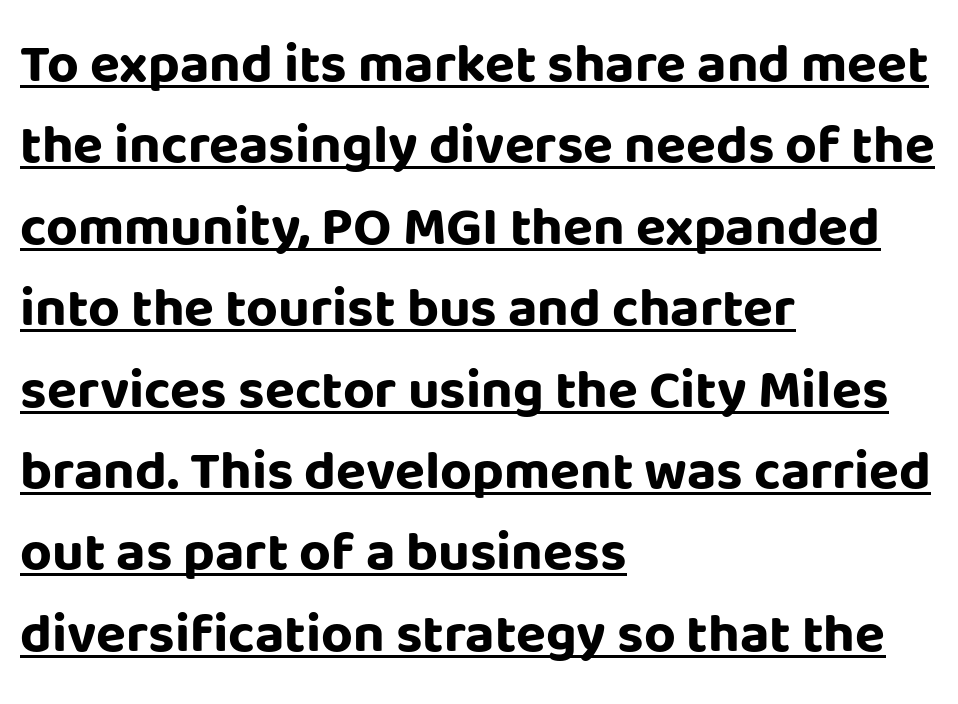
A typesetter would mark this as roman, not italic. Here the designer chose a conventional face with non-uniform glyph widths. Is the block centered? No — it sits flush against the left margin. A full-strength bold gives these letters their thick strokes.
